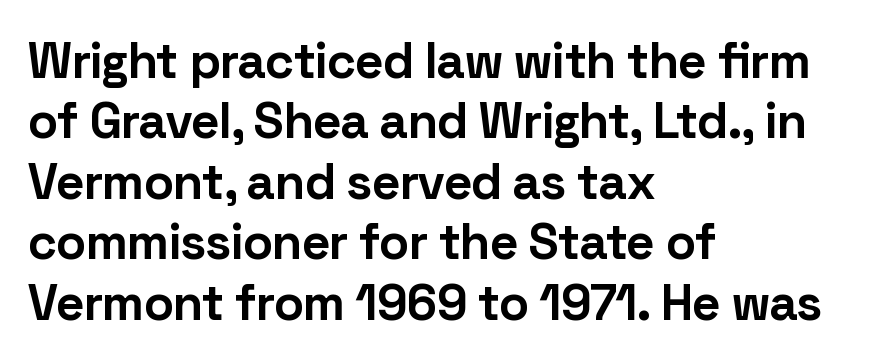
Q: Is the text bold? A: Yes.
Q: Is the text italic (slanted)? A: No, it is upright.
Q: Is the typeface a serif or a sans-serif typeface? A: Sans-serif.
Q: Is the text underlined? A: No.
Q: How is the paragraph aligned? A: Left-aligned.
Q: Is the spacing between letters normal or unusually wide? A: Normal.
Q: Width (condensed, normal, or wide)? A: Normal.
Q: Stroke contrast? A: Low.
Q: x-height? A: Medium.
Q: Monospaced? A: No.
